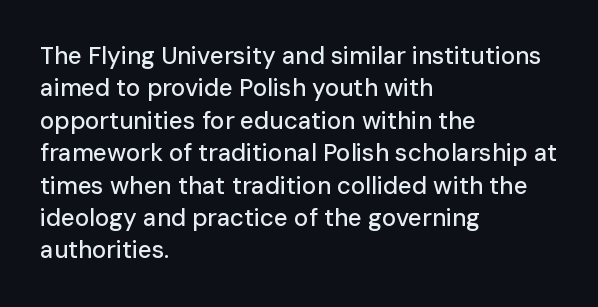
{"italic": "no", "underline": "no", "align": "left", "line_spacing": "normal", "line_spacing_ratio": 1.35, "letter_spacing": "normal", "letter_spacing_em": 0.0, "glyph_px": 24}
